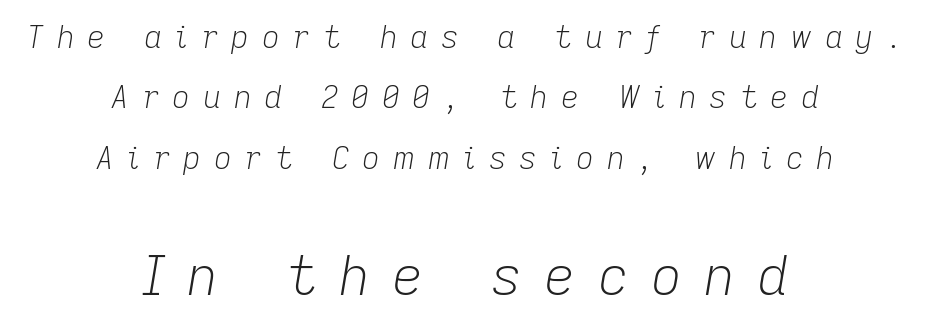
{"italic": "yes", "lean": "right", "slant_degrees": 9, "bold": "no", "weight": "light", "width": "normal", "stroke_contrast": "low", "x_height": "medium", "monospaced": "no", "underline": "no", "align": "center", "line_spacing": "loose", "line_spacing_ratio": 1.95, "letter_spacing": "wide", "letter_spacing_em": 0.41, "larger_block": "second", "size_ratio": 1.74, "glyph_px": 54}
